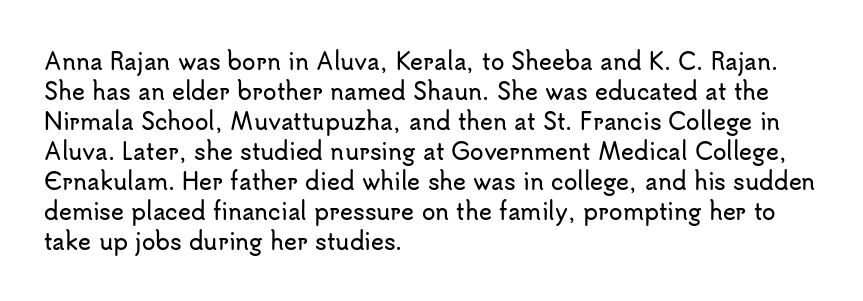
The image shows 22 px text type, upright; set left-aligned, normal line spacing (1.36x), normal letter spacing, not underlined.
